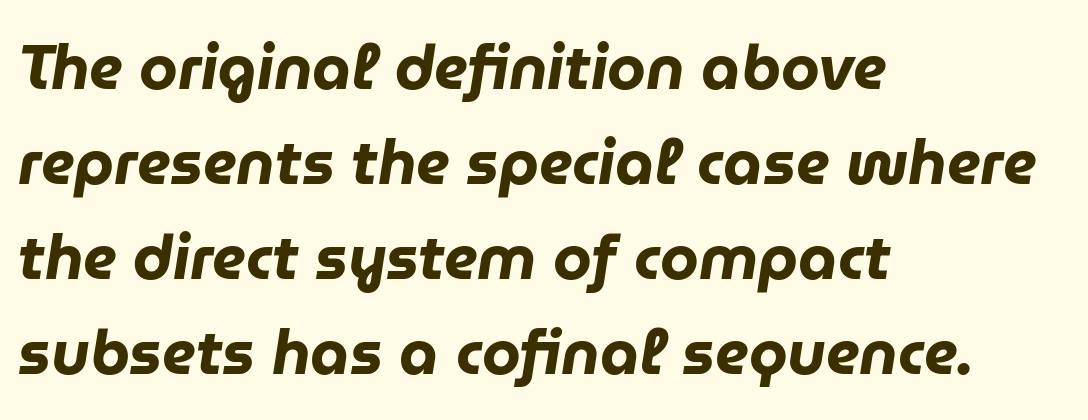
Q: Is the text bold? A: Yes.
Q: Is the text italic (slanted)? A: Yes, it leans right by about 9 degrees.
Q: Is the text underlined? A: No.
Q: How is the paragraph aligned? A: Left-aligned.
Q: Is the spacing between letters normal or unusually wide? A: Normal.
Q: Is the spacing between lines tight, normal or loose? A: Normal.
Q: Width (condensed, normal, or wide)? A: Normal.
Q: Stroke contrast? A: Low.
Q: x-height? A: Medium.
Q: Monospaced? A: No.
